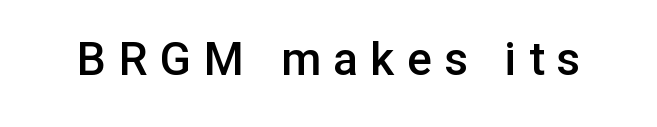
The image shows 46 px semibold sans-serif type, upright; set unusually wide letter spacing (+0.27 em), not underlined; low stroke contrast and a medium x-height.
